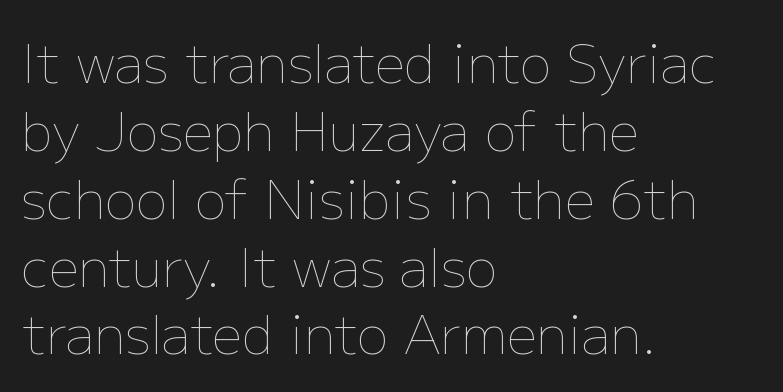
If you drew a line through each stem, it would be perfectly vertical. Quick note: interline space is typical. The passage shown has conventional tracking throughout. Glance below the letters and you will spot only blank space.
